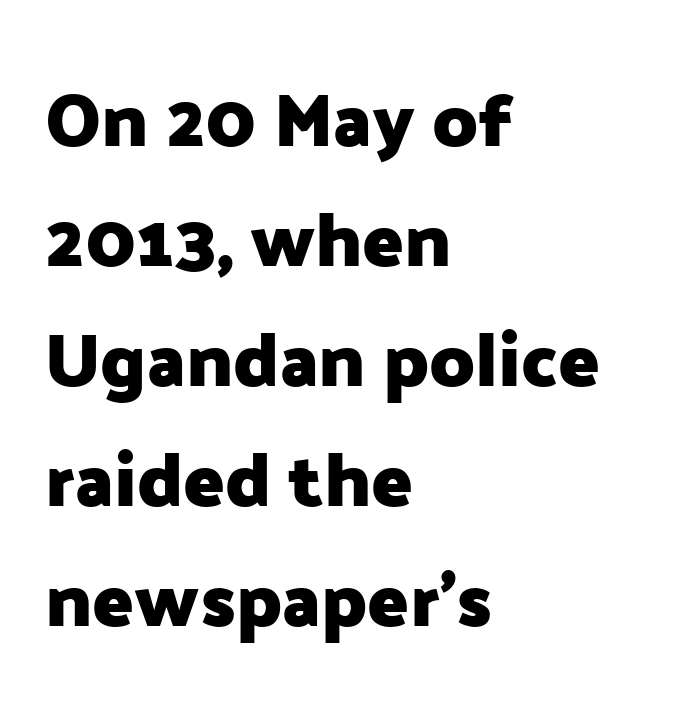
Q: Is the text bold? A: Yes.
Q: Is the text italic (slanted)? A: No, it is upright.
Q: Is the typeface a serif or a sans-serif typeface? A: Sans-serif.
Q: Is the text underlined? A: No.
Q: How is the paragraph aligned? A: Left-aligned.
Q: Is the spacing between letters normal or unusually wide? A: Normal.
Q: Is the spacing between lines tight, normal or loose? A: Normal.
Q: Width (condensed, normal, or wide)? A: Normal.
Q: Stroke contrast? A: Low.
Q: x-height? A: Medium.
Q: Monospaced? A: No.
